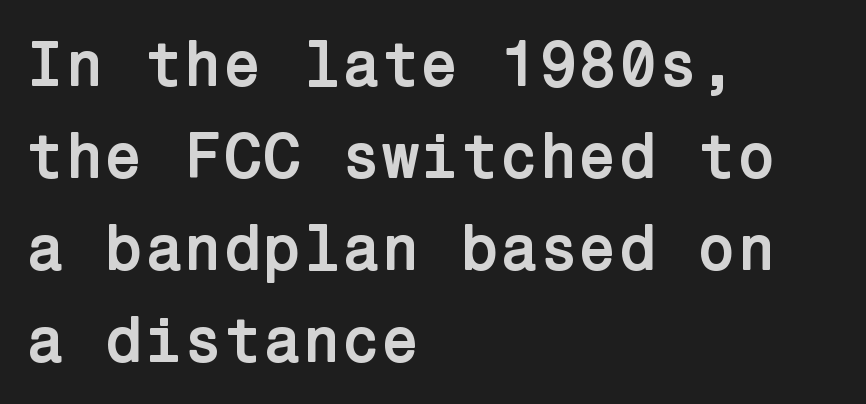
Q: Is the text bold? A: Yes.
Q: Is the text italic (slanted)? A: No, it is upright.
Q: Is the typeface a serif or a sans-serif typeface? A: Sans-serif.
Q: Is the text underlined? A: No.
Q: How is the paragraph aligned? A: Left-aligned.
Q: Is the spacing between letters normal or unusually wide? A: Normal.
Q: Is the spacing between lines tight, normal or loose? A: Normal.
Q: Width (condensed, normal, or wide)? A: Normal.
Q: Stroke contrast? A: Low.
Q: x-height? A: Medium.
